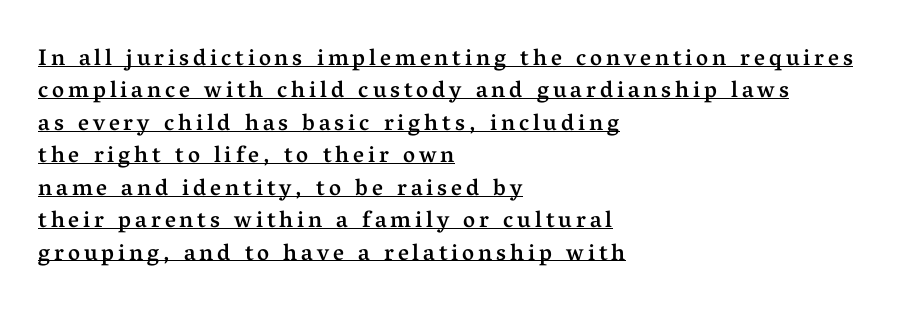
Q: Is the text bold? A: Semi-bold.
Q: Is the text italic (slanted)? A: No, it is upright.
Q: Is the text underlined? A: Yes.
Q: How is the paragraph aligned? A: Left-aligned.
Q: Is the spacing between lines tight, normal or loose? A: Normal.
